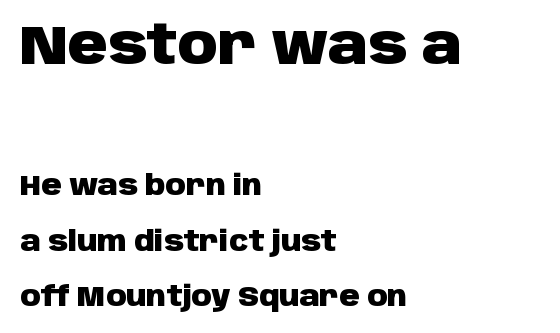
The glyphs are unaccompanied by any horizontal stroke below them. Caption: standard tracking, unaltered. Summary of weight: heavy, a full bold. The rendering shows plain stroke endings on the letterforms — a sans-serif design.
